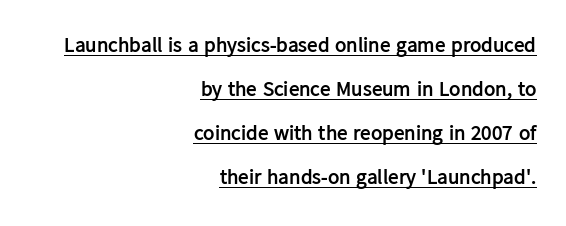
The image shows 21 px bold type, upright; set right-aligned, loose line spacing (2.1x), normal letter spacing, underlined.
